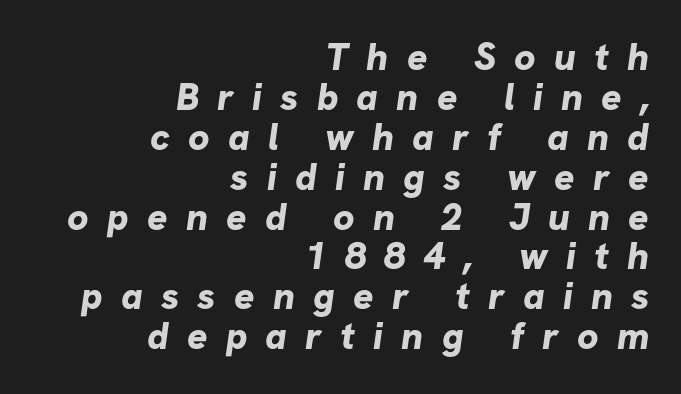
{"serif": "no", "bold": "yes", "weight": "bold", "width": "normal", "stroke_contrast": "low", "x_height": "medium", "monospaced": "no", "underline": "no", "align": "right", "line_spacing": "tight", "line_spacing_ratio": 1.05, "letter_spacing": "wide", "letter_spacing_em": 0.48, "glyph_px": 38}
